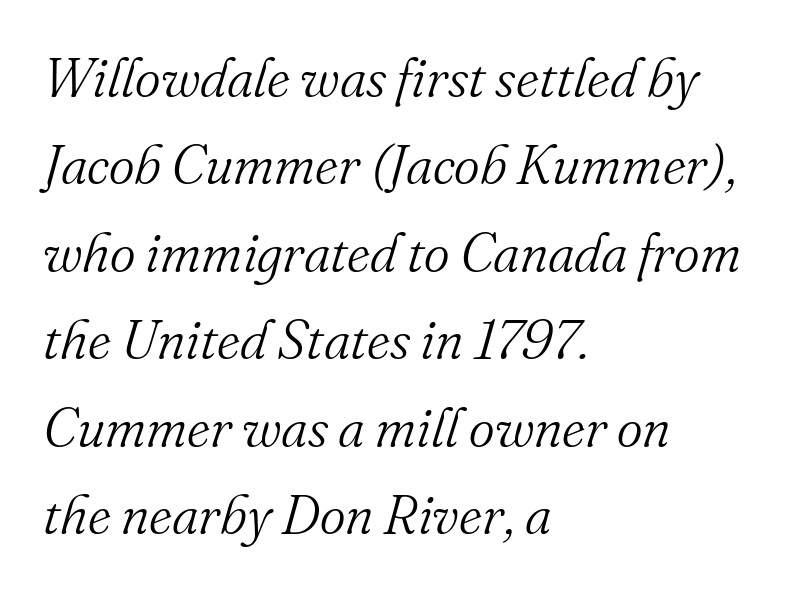
Q: Is the text bold? A: No.
Q: Is the text italic (slanted)? A: Yes, it leans right by about 16 degrees.
Q: Is the typeface a serif or a sans-serif typeface? A: Serif.
Q: Is the text underlined? A: No.
Q: How is the paragraph aligned? A: Left-aligned.
Q: Is the spacing between letters normal or unusually wide? A: Normal.
Q: Is the spacing between lines tight, normal or loose? A: Normal.
Q: Width (condensed, normal, or wide)? A: Normal.
Q: Stroke contrast? A: Medium.
Q: x-height? A: Small.
Q: Monospaced? A: No.
